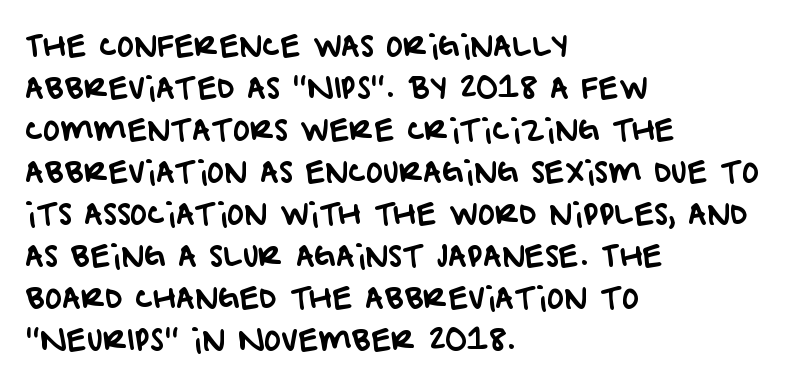
Q: Is the typeface a serif or a sans-serif typeface? A: Sans-serif.
Q: Is the text underlined? A: No.
Q: How is the paragraph aligned? A: Left-aligned.
Q: Is the spacing between letters normal or unusually wide? A: Normal.
Q: Is the spacing between lines tight, normal or loose? A: Normal.
Q: Width (condensed, normal, or wide)? A: Normal.
Q: Stroke contrast? A: Low.
Q: x-height? A: Large.
Q: Monospaced? A: No.
